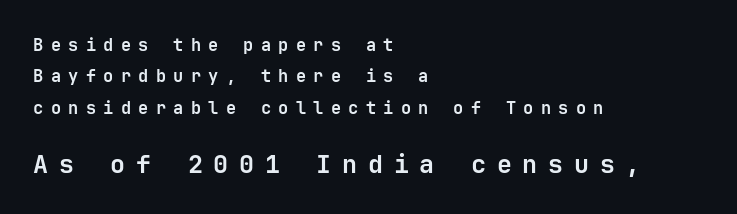
The image shows 25 px bold type, upright; set left-aligned, line spacing 1.84x, unusually wide letter spacing (+0.43 em), not underlined; the second (bottom) block is 1.47x larger.
